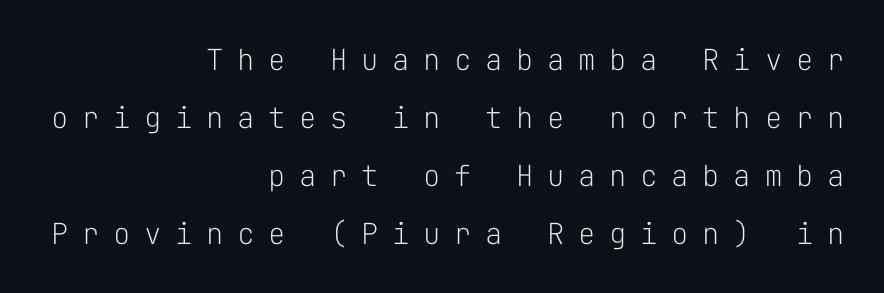
The image shows 29 px light sans-serif type, upright, monospaced; set right-aligned, loose line spacing (2.0x), unusually wide letter spacing (+0.47 em), not underlined; low stroke contrast and a medium x-height.
